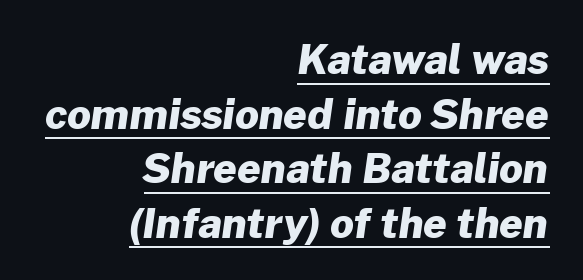
The image shows 41 px heavy sans-serif type; set right-aligned, normal line spacing (1.33x), normal letter spacing, underlined; low stroke contrast and a medium x-height.
